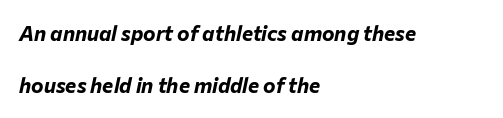
{"italic": "yes", "lean": "right", "slant_degrees": 12, "bold": "yes", "underline": "no", "align": "left", "line_spacing": "loose", "line_spacing_ratio": 2.48, "letter_spacing": "normal", "letter_spacing_em": 0.0, "glyph_px": 21}
